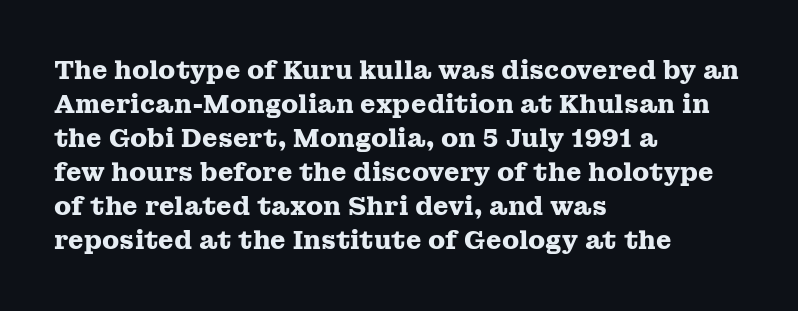
Q: Is the text bold? A: Yes.
Q: Is the text italic (slanted)? A: No, it is upright.
Q: Is the text underlined? A: No.
Q: How is the paragraph aligned? A: Left-aligned.
Q: Is the spacing between letters normal or unusually wide? A: Normal.
Q: Is the spacing between lines tight, normal or loose? A: Normal.
